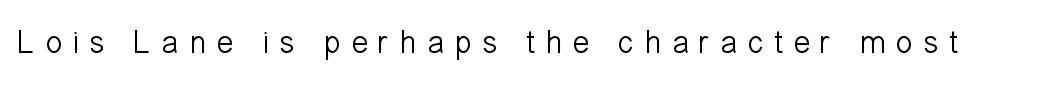
{"serif": "no", "italic": "no", "bold": "no", "weight": "light", "width": "normal", "stroke_contrast": "low", "x_height": "medium", "monospaced": "no", "underline": "no", "letter_spacing": "wide", "letter_spacing_em": 0.31, "glyph_px": 32}
